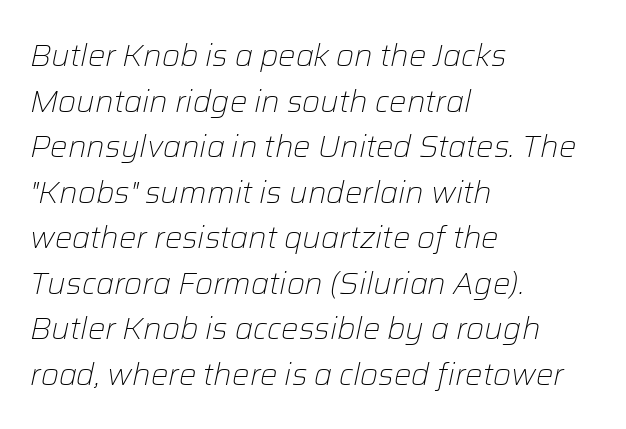
Character widths vary here, with narrow letters taking less room than wide ones. No word sits above an underline. It's the slanting kind of type. Compared with a centered layout, this one pins lines to the left instead.
